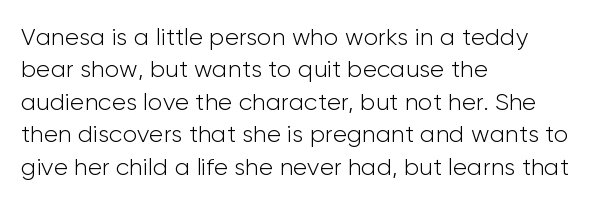
The image shows 24 px text type, upright; set left-aligned, normal line spacing (1.35x), normal letter spacing, not underlined.
